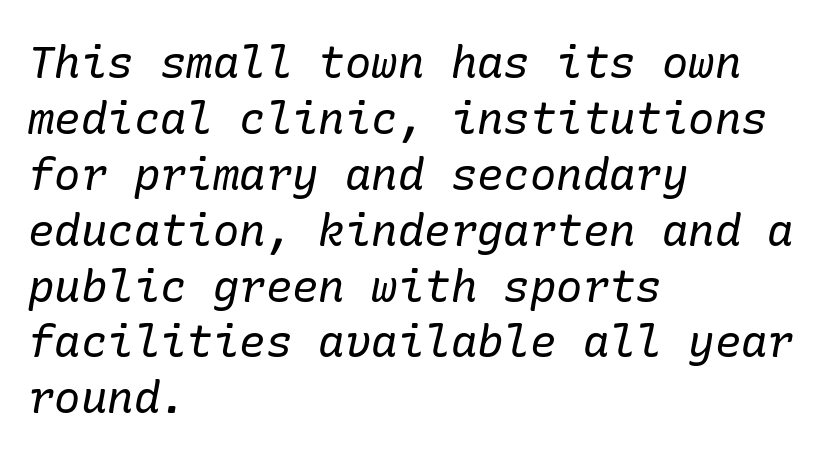
{"italic": "yes", "lean": "right", "slant_degrees": 10, "bold": "no", "weight": "regular", "width": "normal", "stroke_contrast": "low", "x_height": "medium", "underline": "no", "align": "left", "line_spacing": "normal", "line_spacing_ratio": 1.27, "letter_spacing": "normal", "letter_spacing_em": 0.0, "glyph_px": 44}
